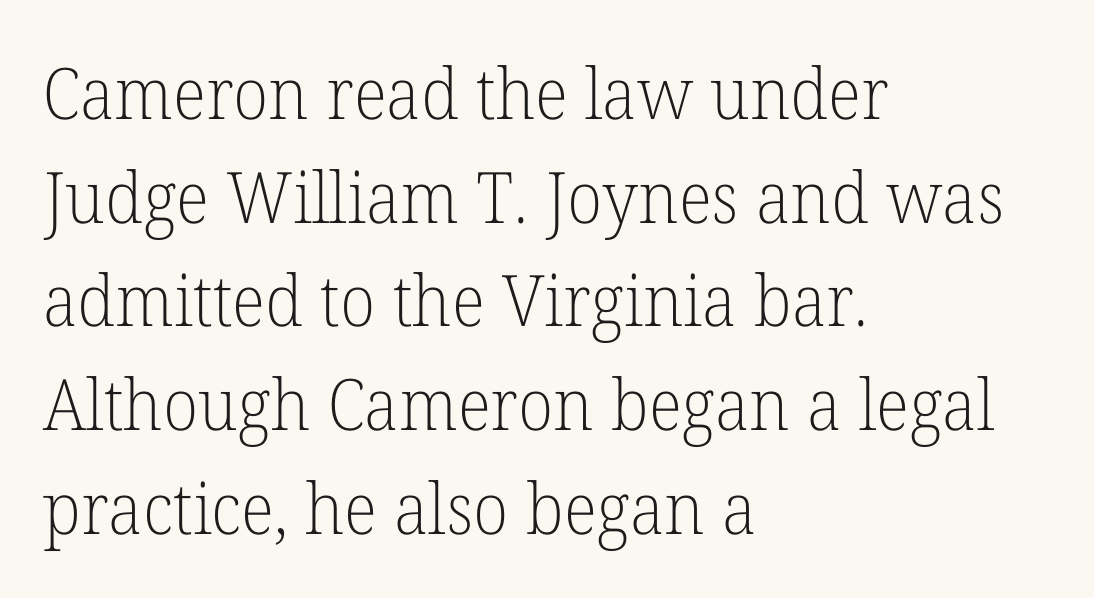
{"serif": "yes", "italic": "no", "bold": "no", "weight": "light", "width": "normal", "stroke_contrast": "low", "x_height": "medium", "monospaced": "no", "underline": "no", "align": "left", "line_spacing": "normal", "line_spacing_ratio": 1.46, "letter_spacing": "normal", "letter_spacing_em": 0.0, "glyph_px": 71}
